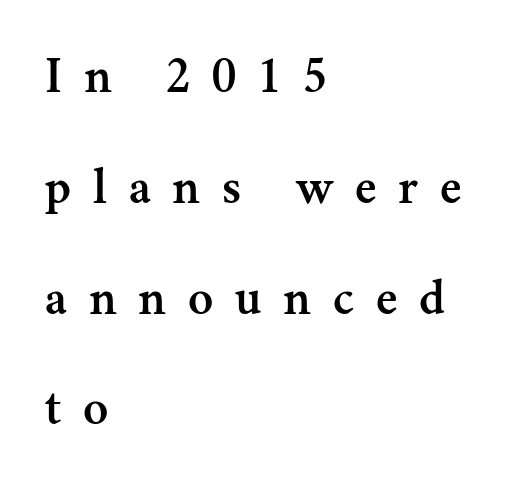
A typesetter would call this proportional, since set widths differ per character. Leading is clearly above the norm, producing a sparse column. Does the copy run flush right? No — it runs flush left. This rendering features lettering with no underline. Loose tracking; the words dissolve into strings of separated letters.
